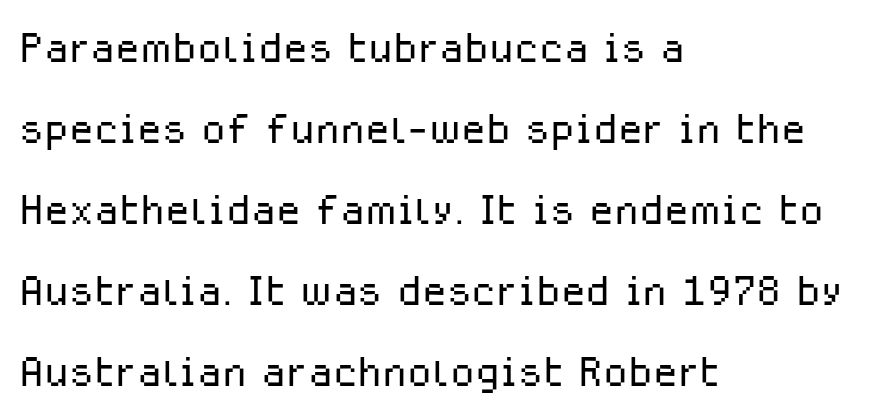
The passage shown is not bold in any degree. The passage shown is typeset with a sans-serif family. This sample keeps an unexceptional amount of space between lines. Italic? Not at all — the glyphs are vertical. You could not count columns in this text — the font is proportionally spaced.
